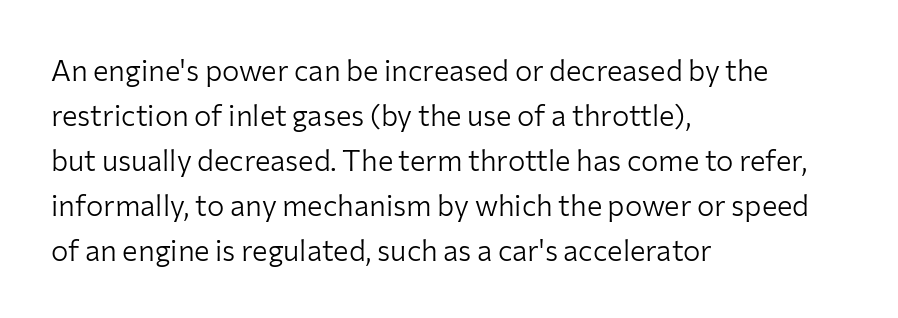
Q: Is the text bold? A: No.
Q: Is the text italic (slanted)? A: No, it is upright.
Q: Is the typeface a serif or a sans-serif typeface? A: Sans-serif.
Q: Is the text underlined? A: No.
Q: How is the paragraph aligned? A: Left-aligned.
Q: Is the spacing between letters normal or unusually wide? A: Normal.
Q: Is the spacing between lines tight, normal or loose? A: Normal.
Q: Width (condensed, normal, or wide)? A: Normal.
Q: Stroke contrast? A: Low.
Q: x-height? A: Medium.
Q: Monospaced? A: No.
